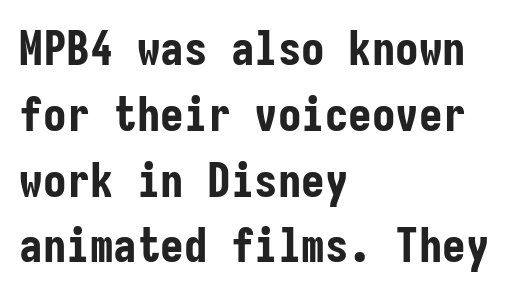
{"serif": "no", "italic": "no", "bold": "yes", "weight": "bold", "width": "condensed", "stroke_contrast": "low", "x_height": "medium", "monospaced": "yes", "underline": "no", "align": "left", "line_spacing": "normal", "line_spacing_ratio": 1.4, "letter_spacing": "normal", "letter_spacing_em": 0.0, "glyph_px": 47}
